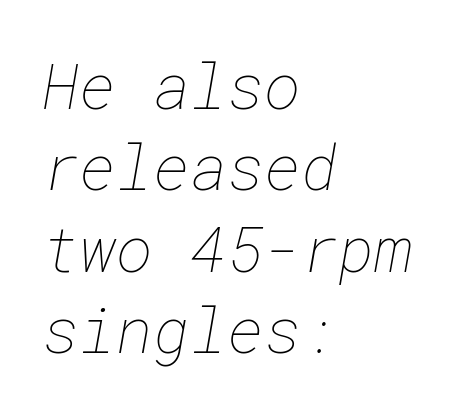
{"bold": "no", "weight": "thin", "width": "normal", "stroke_contrast": "low", "x_height": "medium", "underline": "no", "align": "left", "line_spacing": "normal", "line_spacing_ratio": 1.29, "letter_spacing": "normal", "letter_spacing_em": 0.0, "glyph_px": 63}
